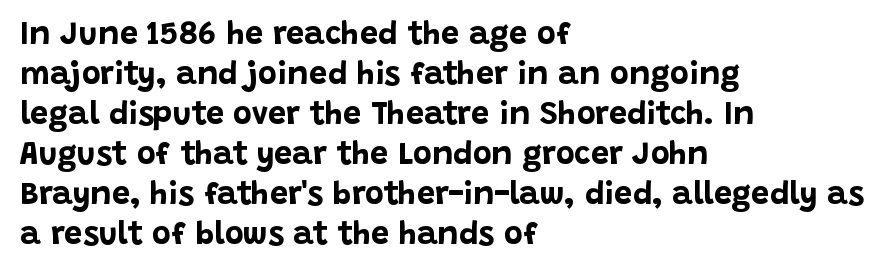
The image shows 32 px bold sans-serif type, upright; set left-aligned, normal line spacing (1.25x), normal letter spacing, not underlined; low stroke contrast and a large x-height.
